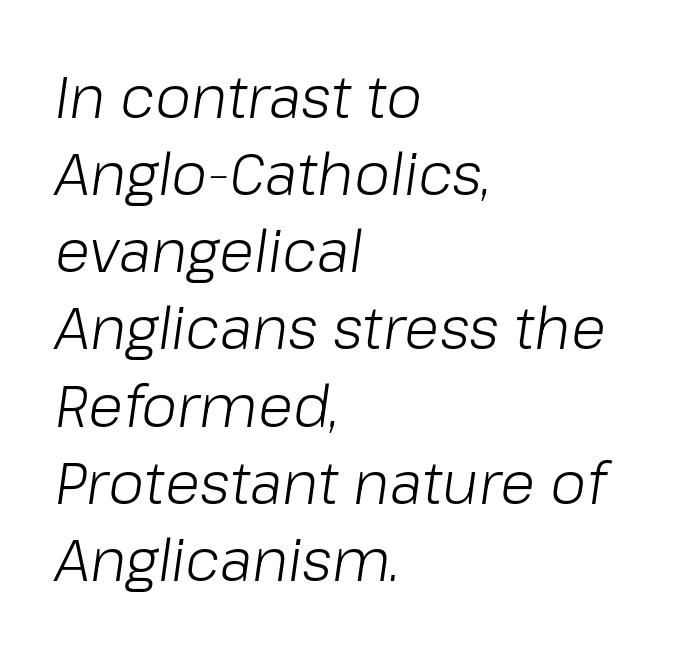
The image shows 58 px light type, italic (leaning right); set left-aligned, normal line spacing (1.33x), normal letter spacing, not underlined; low stroke contrast and a medium x-height.
